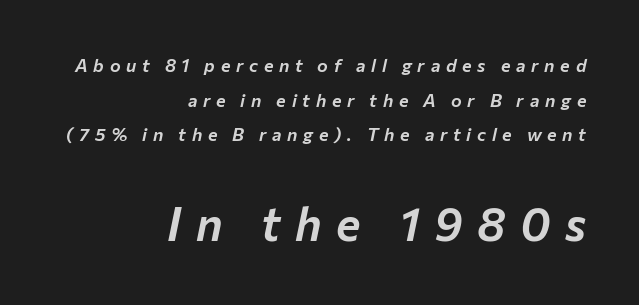
{"italic": "yes", "lean": "right", "slant_degrees": 12, "width": "normal", "stroke_contrast": "low", "x_height": "medium", "monospaced": "no", "underline": "no", "align": "right", "line_spacing": "loose", "line_spacing_ratio": 1.93, "letter_spacing": "wide", "letter_spacing_em": 0.32, "larger_block": "second", "size_ratio": 2.56, "glyph_px": 46}
